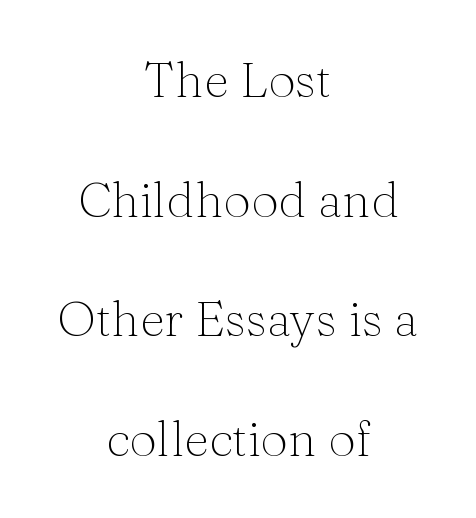
Q: Is the text bold? A: No.
Q: Is the text italic (slanted)? A: No, it is upright.
Q: Is the typeface a serif or a sans-serif typeface? A: Serif.
Q: Is the text underlined? A: No.
Q: How is the paragraph aligned? A: Centered.
Q: Is the spacing between letters normal or unusually wide? A: Normal.
Q: Is the spacing between lines tight, normal or loose? A: Loose.
Q: Width (condensed, normal, or wide)? A: Normal.
Q: Stroke contrast? A: Medium.
Q: x-height? A: Medium.
Q: Monospaced? A: No.
